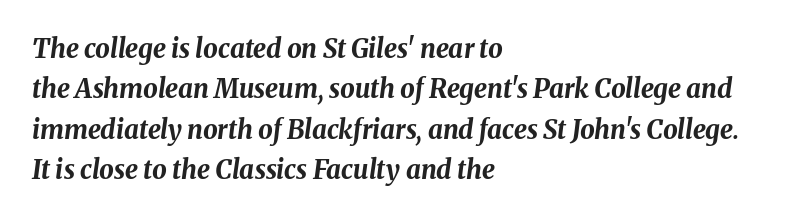
{"italic": "yes", "lean": "right", "slant_degrees": 8, "bold": "yes", "underline": "no", "align": "left", "line_spacing": "normal", "line_spacing_ratio": 1.55, "letter_spacing": "normal", "letter_spacing_em": 0.0, "glyph_px": 26}
